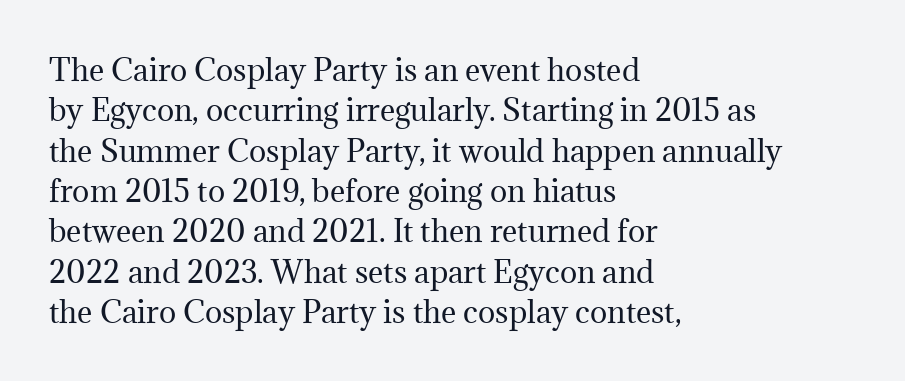
{"serif": "yes", "italic": "no", "bold": "no", "weight": "regular", "width": "normal", "stroke_contrast": "medium", "x_height": "medium", "monospaced": "no", "underline": "no", "align": "left", "line_spacing": "normal", "line_spacing_ratio": 1.39, "letter_spacing": "normal", "letter_spacing_em": 0.0, "glyph_px": 29}
